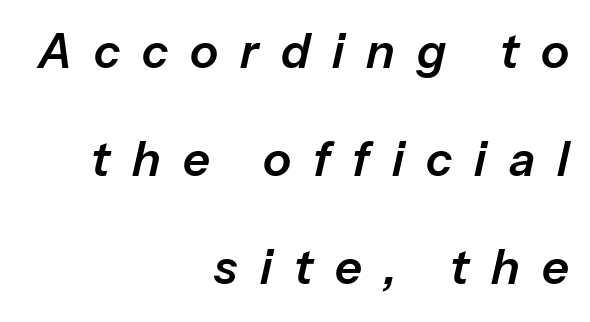
The setting favours the right margin, as signatures and pull-quotes sometimes do. Italic? Definitely — the glyphs are oblique. The rendering uses a large line-height, opening up the rows. Loose tracking; the words dissolve into strings of separated letters. Descenders hang freely into open space.
